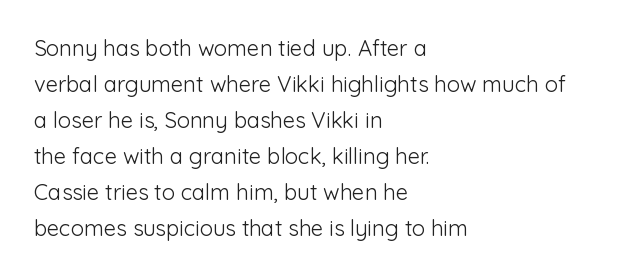
Q: Is the text bold? A: No.
Q: Is the text italic (slanted)? A: No, it is upright.
Q: Is the text underlined? A: No.
Q: How is the paragraph aligned? A: Left-aligned.
Q: Is the spacing between letters normal or unusually wide? A: Normal.
Q: Is the spacing between lines tight, normal or loose? A: Normal.
